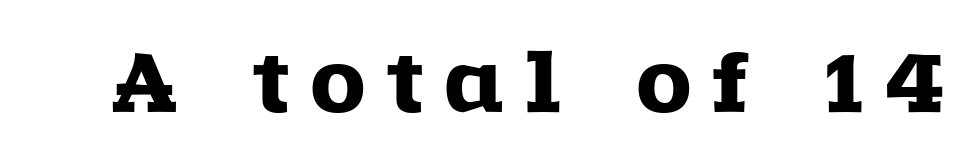
Inter-character spacing is expanded well beyond the font's built-in metrics. Character widths vary here, with narrow letters taking less room than wide ones. Descender tails drop into unmarked territory. Every character sits straight up, as roman type does.
